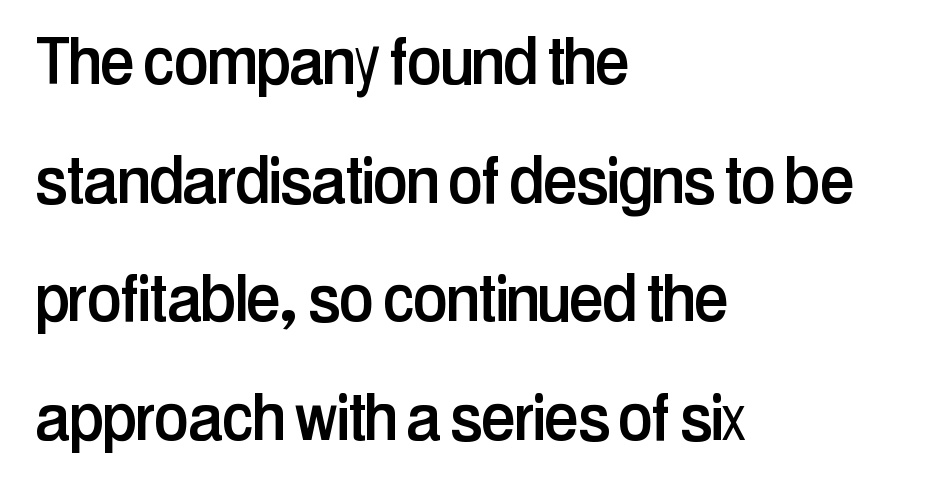
The image shows 78 px condensed sans-serif type, upright; set left-aligned, normal line spacing (1.52x), normal letter spacing, not underlined; low stroke contrast and a medium x-height.
